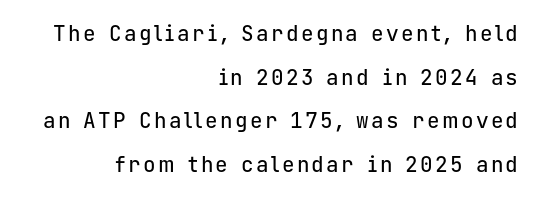
Q: Is the text italic (slanted)? A: No, it is upright.
Q: Is the text underlined? A: No.
Q: How is the paragraph aligned? A: Right-aligned.
Q: Is the spacing between lines tight, normal or loose? A: Loose.
